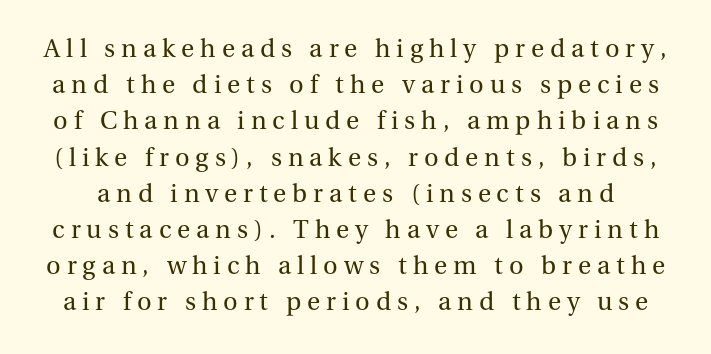
Q: Is the text bold? A: No.
Q: Is the text italic (slanted)? A: No, it is upright.
Q: Is the text underlined? A: No.
Q: Is the spacing between letters normal or unusually wide? A: Unusually wide.
Q: Is the spacing between lines tight, normal or loose? A: Normal.
